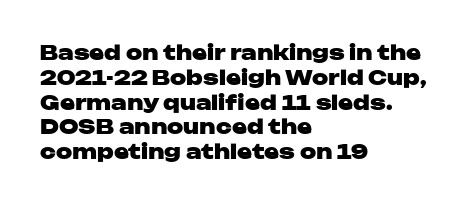
Q: Is the text bold? A: Yes.
Q: Is the text italic (slanted)? A: No, it is upright.
Q: Is the text underlined? A: No.
Q: How is the paragraph aligned? A: Left-aligned.
Q: Is the spacing between letters normal or unusually wide? A: Normal.
